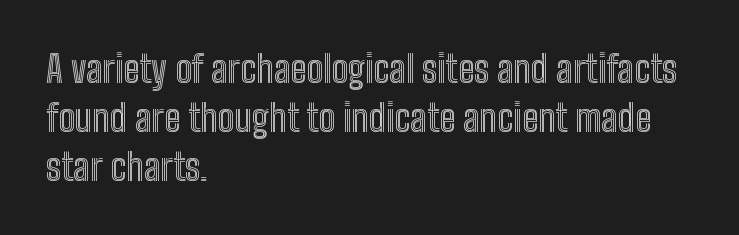
The image shows 37 px condensed type, upright; set left-aligned, normal line spacing (1.32x), normal letter spacing, not underlined; a medium x-height.
